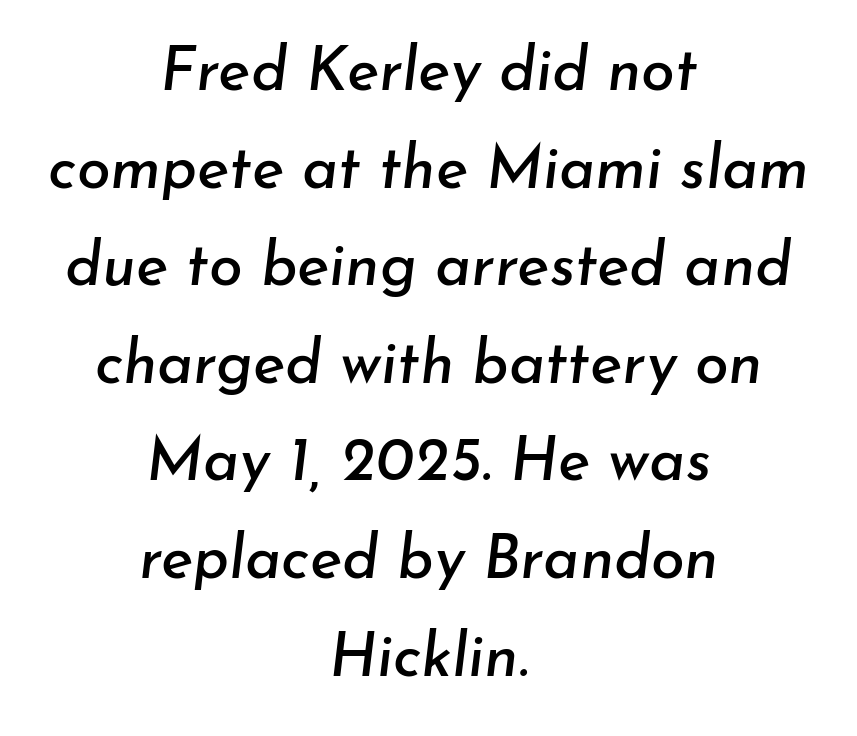
Reading down the column, the eye jumps a familiar distance to each next line. Look at the tracking — it's just the regular setting, nothing added. Where is the straight margin? There isn't one; the lines are centered. The text carries the slant typical of an italic or oblique font. Decoration check: the copy has no underline. Varying glyph widths throughout — classic text-font behaviour.
